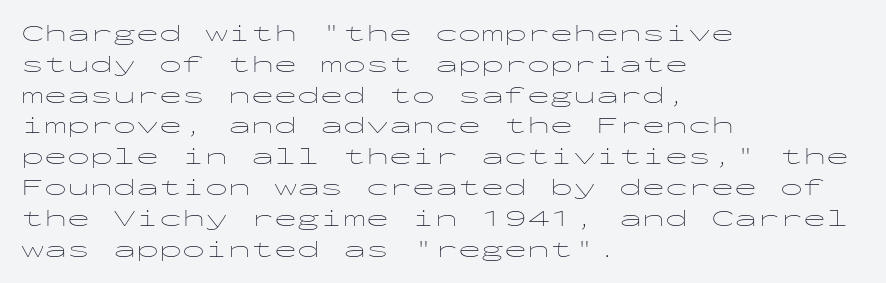
Q: Is the text bold? A: No.
Q: Is the text italic (slanted)? A: No, it is upright.
Q: Is the text underlined? A: No.
Q: How is the paragraph aligned? A: Left-aligned.
Q: Is the spacing between letters normal or unusually wide? A: Normal.
Q: Is the spacing between lines tight, normal or loose? A: Normal.
